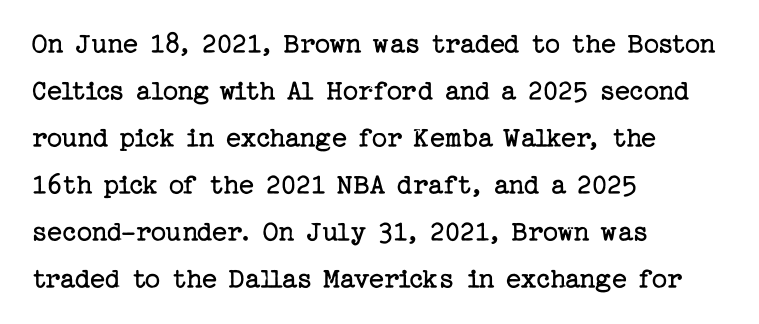
Q: Is the text bold? A: No.
Q: Is the text italic (slanted)? A: No, it is upright.
Q: Is the typeface a serif or a sans-serif typeface? A: Serif.
Q: Is the text underlined? A: No.
Q: How is the paragraph aligned? A: Left-aligned.
Q: Is the spacing between letters normal or unusually wide? A: Normal.
Q: Is the spacing between lines tight, normal or loose? A: Normal.
Q: Width (condensed, normal, or wide)? A: Normal.
Q: Stroke contrast? A: Low.
Q: x-height? A: Medium.
